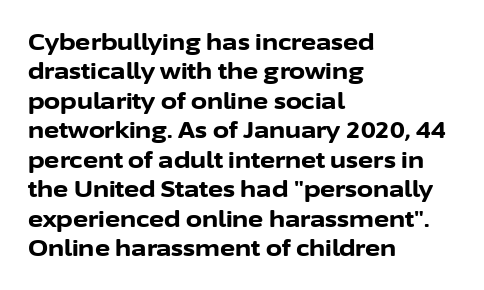
{"italic": "no", "bold": "yes", "underline": "no", "align": "left", "line_spacing": "normal", "line_spacing_ratio": 1.28, "letter_spacing": "normal", "letter_spacing_em": 0.0, "glyph_px": 23}
